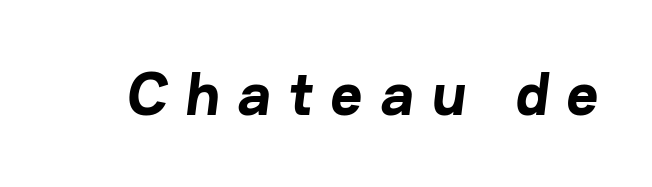
Q: Is the text bold? A: Yes.
Q: Is the typeface a serif or a sans-serif typeface? A: Sans-serif.
Q: Is the text underlined? A: No.
Q: Is the spacing between letters normal or unusually wide? A: Unusually wide.
Q: Width (condensed, normal, or wide)? A: Normal.
Q: Stroke contrast? A: Low.
Q: x-height? A: Medium.
Q: Monospaced? A: No.
